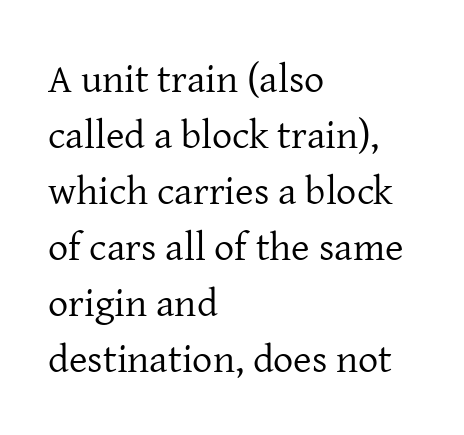
The image shows 40 px regular-weight serif type, upright; set left-aligned, normal line spacing (1.4x), normal letter spacing, not underlined; low stroke contrast and a medium x-height.
